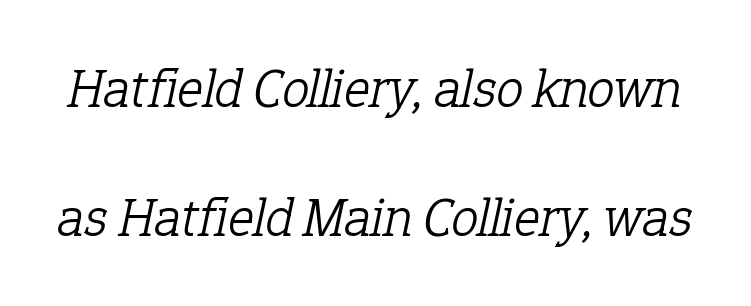
The image shows 55 px light serif type, italic (leaning right); set loose line spacing (2.35x), normal letter spacing, not underlined; low stroke contrast and a medium x-height.
